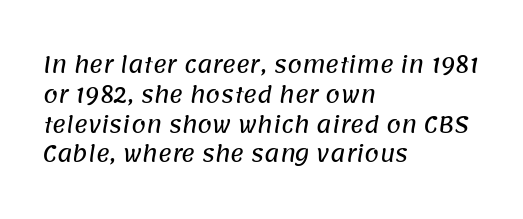
{"underline": "no", "align": "left", "line_spacing": "normal", "line_spacing_ratio": 1.42, "letter_spacing": "normal", "letter_spacing_em": 0.0, "glyph_px": 21}
